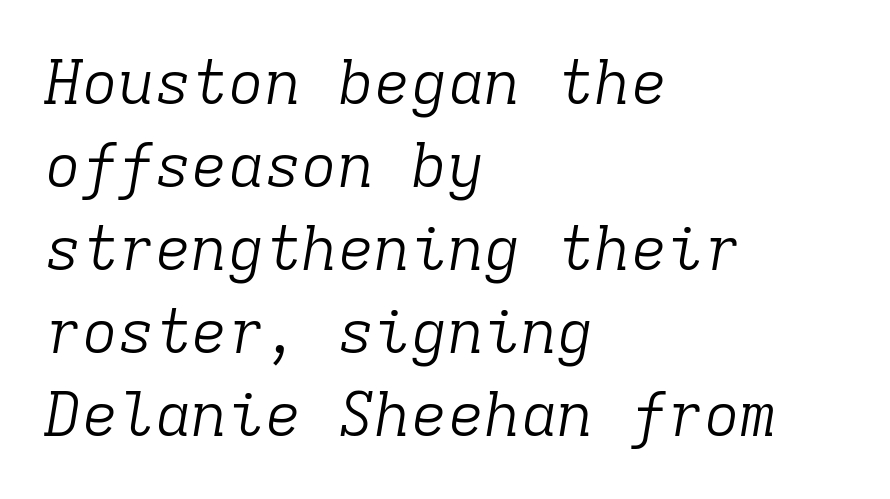
Is this a heavy cut? Hardly; it is regular or lighter. Reading down the column, the eye jumps a familiar distance to each next line. In terms of posture, this sample is oblique. Notice how the passage keeps a crisp vertical edge on the left only. Unmarked baselines from the first word to the last. These lines keep a tight, regular rhythm from letter to letter.
